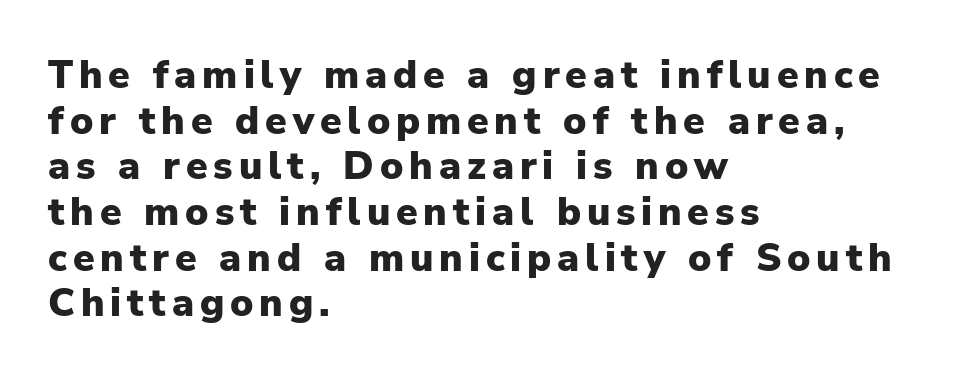
Short and long lines alike share a common starting point at left. Decoration check: the copy has no underline. A dark, heavy texture on the line: the type is bold. The specimen reads as upright at a glance.
